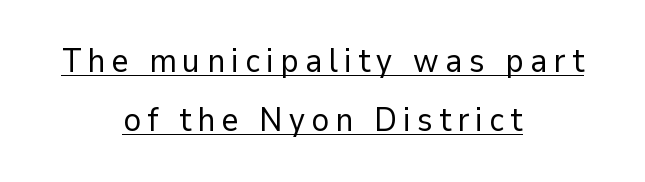
Q: Is the text bold? A: No.
Q: Is the text italic (slanted)? A: No, it is upright.
Q: Is the typeface a serif or a sans-serif typeface? A: Sans-serif.
Q: Is the text underlined? A: Yes.
Q: How is the paragraph aligned? A: Centered.
Q: Width (condensed, normal, or wide)? A: Normal.
Q: Stroke contrast? A: Low.
Q: x-height? A: Medium.
Q: Monospaced? A: No.
